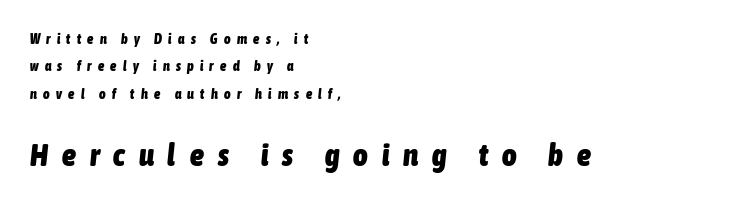
{"italic": "yes", "lean": "right", "slant_degrees": 6, "bold": "yes", "weight": "heavy", "width": "condensed", "stroke_contrast": "low", "x_height": "medium", "monospaced": "no", "underline": "no", "align": "left", "line_spacing": "loose", "line_spacing_ratio": 1.96, "letter_spacing": "wide", "letter_spacing_em": 0.45, "larger_block": "second", "size_ratio": 2.21, "glyph_px": 31}
